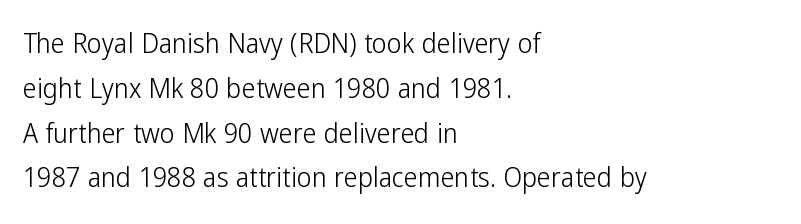
Q: Is the text bold? A: No.
Q: Is the text italic (slanted)? A: No, it is upright.
Q: Is the typeface a serif or a sans-serif typeface? A: Sans-serif.
Q: Is the text underlined? A: No.
Q: How is the paragraph aligned? A: Left-aligned.
Q: Is the spacing between letters normal or unusually wide? A: Normal.
Q: Is the spacing between lines tight, normal or loose? A: Normal.
Q: Width (condensed, normal, or wide)? A: Condensed.
Q: Stroke contrast? A: Low.
Q: x-height? A: Medium.
Q: Monospaced? A: No.
